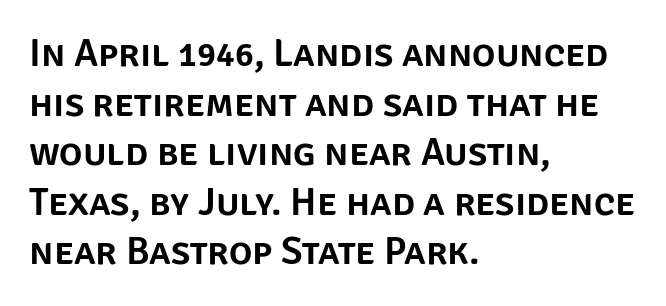
Q: Is the text italic (slanted)? A: No, it is upright.
Q: Is the typeface a serif or a sans-serif typeface? A: Sans-serif.
Q: Is the text underlined? A: No.
Q: How is the paragraph aligned? A: Left-aligned.
Q: Is the spacing between letters normal or unusually wide? A: Normal.
Q: Is the spacing between lines tight, normal or loose? A: Normal.
Q: Width (condensed, normal, or wide)? A: Normal.
Q: Stroke contrast? A: Low.
Q: x-height? A: Large.
Q: Monospaced? A: No.
